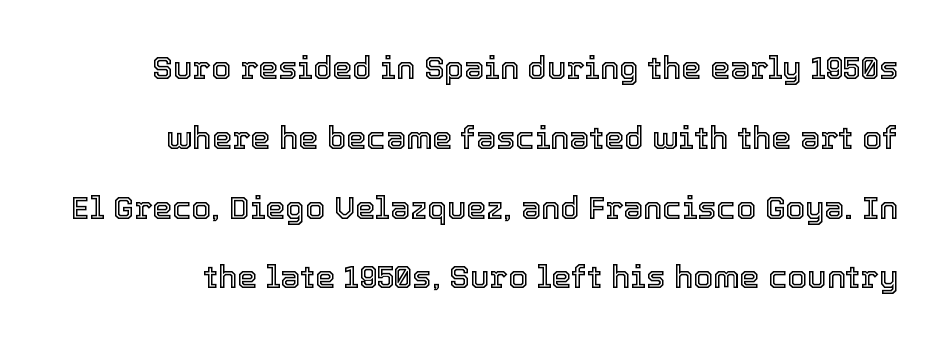
The image shows 32 px text type, upright; set loose line spacing (2.18x), normal letter spacing, not underlined; a medium x-height.
